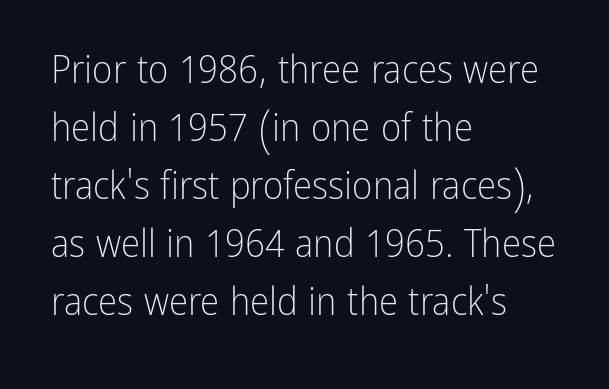
Q: Is the text bold? A: No.
Q: Is the text italic (slanted)? A: No, it is upright.
Q: Is the typeface a serif or a sans-serif typeface? A: Sans-serif.
Q: Is the text underlined? A: No.
Q: How is the paragraph aligned? A: Left-aligned.
Q: Is the spacing between letters normal or unusually wide? A: Normal.
Q: Is the spacing between lines tight, normal or loose? A: Normal.
Q: Width (condensed, normal, or wide)? A: Condensed.
Q: Stroke contrast? A: Low.
Q: x-height? A: Medium.
Q: Monospaced? A: No.
